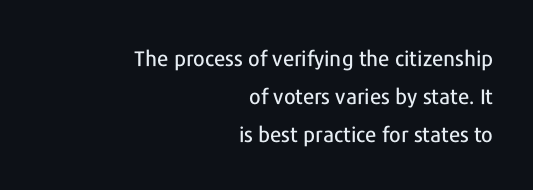
The image shows 21 px text type, upright; set right-aligned, line spacing 1.82x, normal letter spacing, not underlined.
